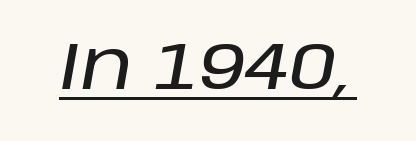
Q: Is the text italic (slanted)? A: Yes, it leans right by about 10 degrees.
Q: Is the text underlined? A: Yes.
Q: Is the spacing between letters normal or unusually wide? A: Normal.
Q: Width (condensed, normal, or wide)? A: Normal.
Q: Stroke contrast? A: Low.
Q: x-height? A: Large.
Q: Monospaced? A: No.
